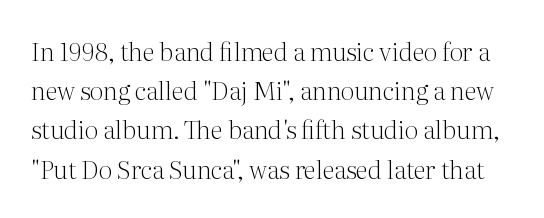
Q: Is the text bold? A: No.
Q: Is the text italic (slanted)? A: No, it is upright.
Q: Is the text underlined? A: No.
Q: Is the spacing between letters normal or unusually wide? A: Normal.
Q: Is the spacing between lines tight, normal or loose? A: Normal.
